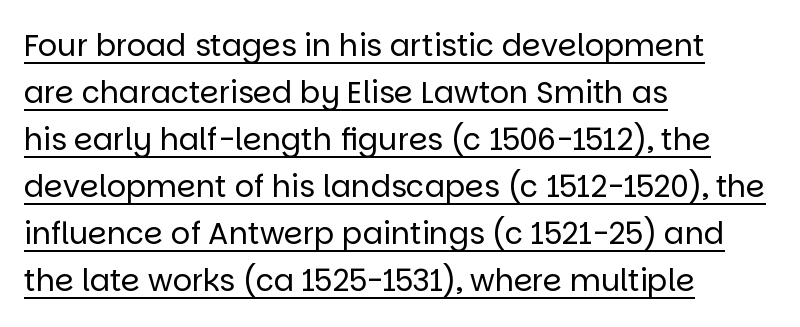
This is underlined copy, the kind a proofreader might mark for attention. Which margin do the lines hug? The left one — the right edge is uneven. Posture: vertical. Vertically, the passage feels balanced, rows spaced as you'd expect. Each letter's strokes conclude bluntly, with no projecting serifs.
